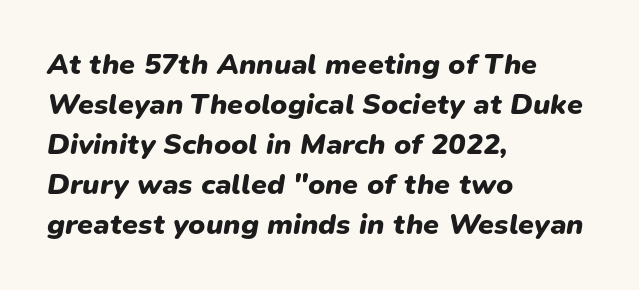
Short and long lines alike share a common starting point at left. Observe the lean: these are italic letterforms. Words float on clear page, feet unadorned. Thick stems and heavy bowls — unmistakably bold.
